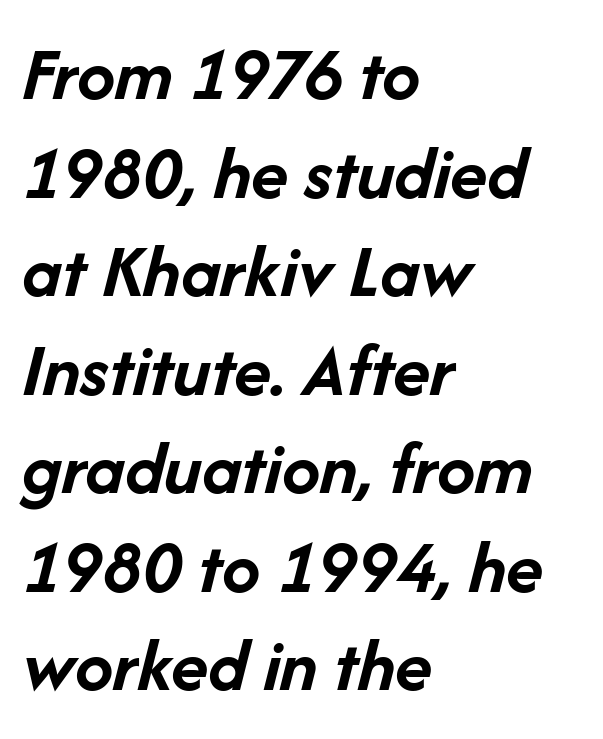
{"italic": "yes", "lean": "right", "slant_degrees": 14, "bold": "yes", "weight": "semibold", "width": "normal", "stroke_contrast": "low", "x_height": "medium", "monospaced": "no", "underline": "no", "align": "left", "line_spacing": "normal", "line_spacing_ratio": 1.28, "letter_spacing": "normal", "letter_spacing_em": 0.0, "glyph_px": 77}
